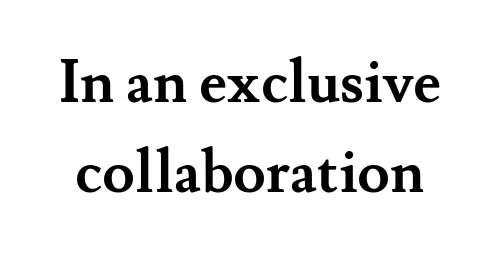
Q: Is the text bold? A: Yes.
Q: Is the text italic (slanted)? A: No, it is upright.
Q: Is the typeface a serif or a sans-serif typeface? A: Serif.
Q: Is the text underlined? A: No.
Q: Is the spacing between letters normal or unusually wide? A: Normal.
Q: Is the spacing between lines tight, normal or loose? A: Normal.
Q: Width (condensed, normal, or wide)? A: Normal.
Q: Stroke contrast? A: Medium.
Q: x-height? A: Small.
Q: Monospaced? A: No.
